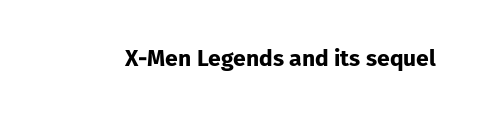
Q: Is the text bold? A: Yes.
Q: Is the text italic (slanted)? A: No, it is upright.
Q: Is the text underlined? A: No.
Q: Is the spacing between letters normal or unusually wide? A: Normal.
